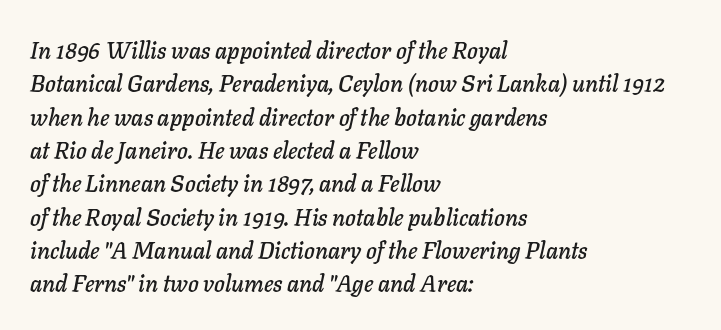
{"italic": "yes", "lean": "right", "slant_degrees": 11, "underline": "no", "align": "left", "line_spacing": "normal", "line_spacing_ratio": 1.45, "letter_spacing": "normal", "letter_spacing_em": 0.0, "glyph_px": 23}
